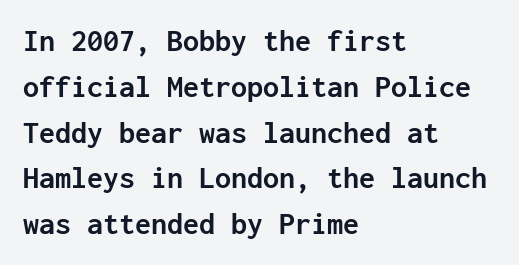
Decoration check: the copy has no underline. Italic: no, the glyphs are upright roman. These lines stack with their left ends in a neat column. These words are printed bold, with thick strokes throughout.
